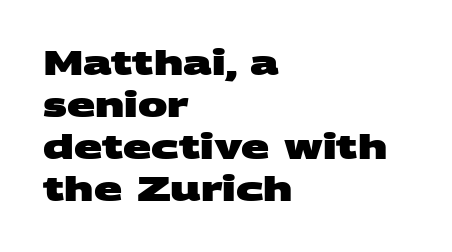
Q: Is the text bold? A: Yes.
Q: Is the typeface a serif or a sans-serif typeface? A: Sans-serif.
Q: Is the text underlined? A: No.
Q: How is the paragraph aligned? A: Left-aligned.
Q: Is the spacing between letters normal or unusually wide? A: Normal.
Q: Is the spacing between lines tight, normal or loose? A: Normal.
Q: Width (condensed, normal, or wide)? A: Wide.
Q: Stroke contrast? A: Medium.
Q: x-height? A: Large.
Q: Monospaced? A: No.
